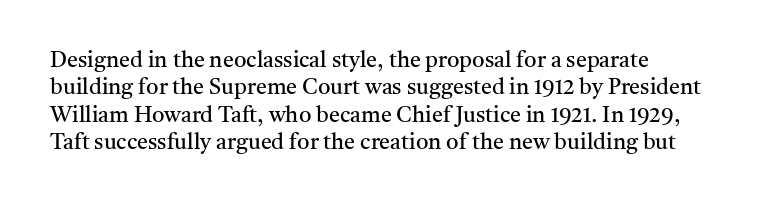
Q: Is the text bold? A: No.
Q: Is the text italic (slanted)? A: No, it is upright.
Q: Is the text underlined? A: No.
Q: Is the spacing between letters normal or unusually wide? A: Normal.
Q: Is the spacing between lines tight, normal or loose? A: Normal.
